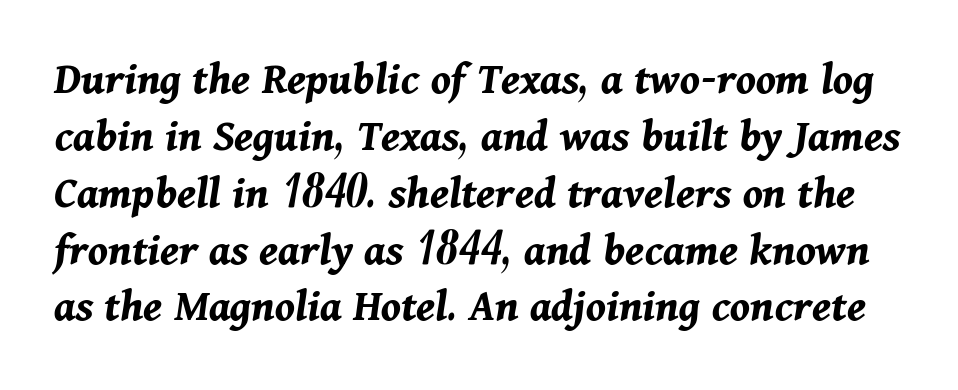
The zone under the glyphs is completely vacant. Each word holds together tightly as a unit, with standard inter-letter gaps. These lines are rendered in a variable-pitch font. I'd describe the lettering as bold — thick and assertive. The glyphs look as if they've been sheared to an angle.
